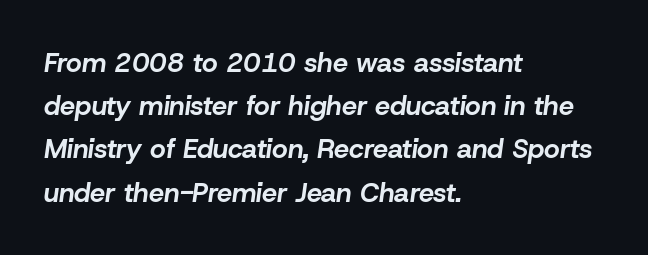
Q: Is the text bold? A: Yes.
Q: Is the text italic (slanted)? A: Yes, it leans right by about 8 degrees.
Q: Is the text underlined? A: No.
Q: How is the paragraph aligned? A: Left-aligned.
Q: Is the spacing between letters normal or unusually wide? A: Normal.
Q: Is the spacing between lines tight, normal or loose? A: Normal.
